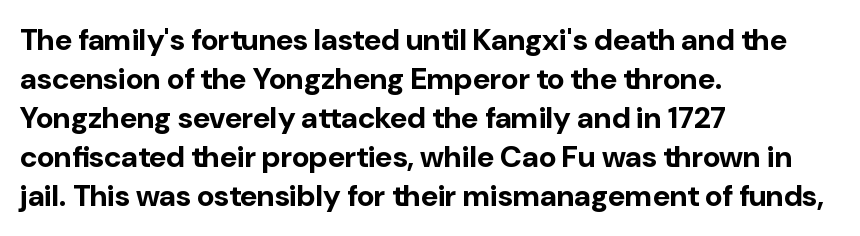
Heavy, bold letterforms. If you drew a ruler down the left edge, every line would touch it. Short note: letters normally spaced. Unlike italic type, these characters show no tilt at all. The letters advance in unequal steps, a hallmark of proportional type. The lines sit at an ordinary, default distance from one another.
